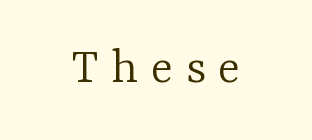
Q: Is the text bold? A: No.
Q: Is the text italic (slanted)? A: No, it is upright.
Q: Is the typeface a serif or a sans-serif typeface? A: Serif.
Q: Is the text underlined? A: No.
Q: How is the paragraph aligned? A: Centered.
Q: Is the spacing between letters normal or unusually wide? A: Unusually wide.
Q: Width (condensed, normal, or wide)? A: Normal.
Q: Stroke contrast? A: Low.
Q: x-height? A: Medium.
Q: Monospaced? A: No.
